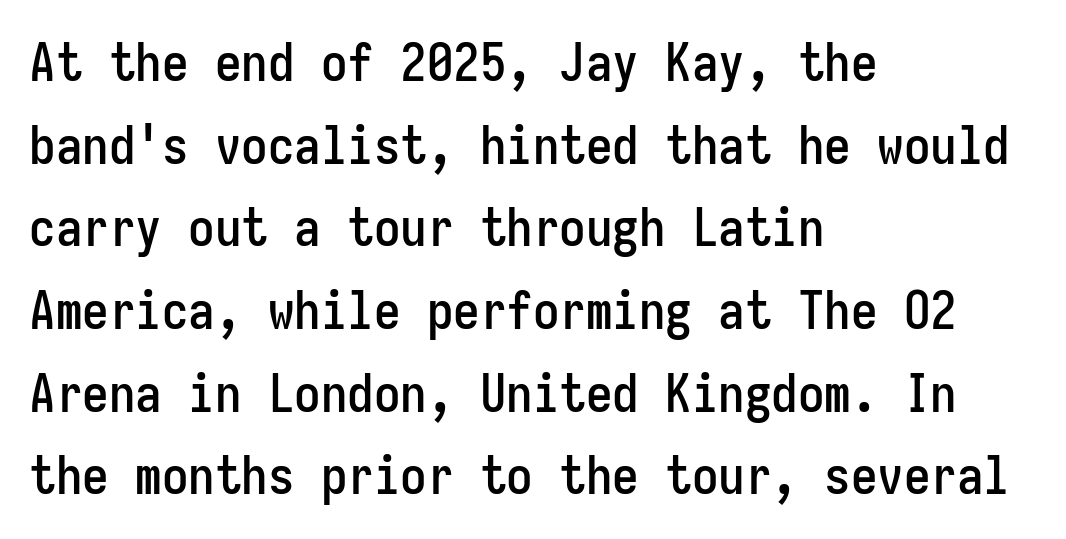
{"serif": "no", "italic": "no", "width": "condensed", "stroke_contrast": "low", "x_height": "medium", "monospaced": "yes", "underline": "no", "align": "left", "line_spacing": "normal", "line_spacing_ratio": 1.56, "letter_spacing": "normal", "letter_spacing_em": 0.0, "glyph_px": 53}
